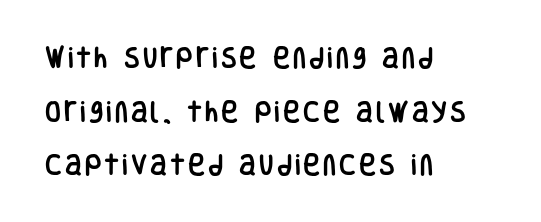
{"italic": "no", "underline": "no", "align": "left", "line_spacing": "loose", "line_spacing_ratio": 2.33, "glyph_px": 23}
